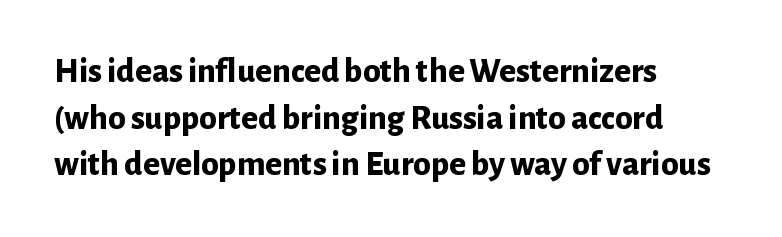
Q: Is the text bold? A: Yes.
Q: Is the text italic (slanted)? A: No, it is upright.
Q: Is the typeface a serif or a sans-serif typeface? A: Sans-serif.
Q: Is the text underlined? A: No.
Q: How is the paragraph aligned? A: Left-aligned.
Q: Is the spacing between letters normal or unusually wide? A: Normal.
Q: Is the spacing between lines tight, normal or loose? A: Normal.
Q: Width (condensed, normal, or wide)? A: Normal.
Q: Stroke contrast? A: Low.
Q: x-height? A: Medium.
Q: Monospaced? A: No.
